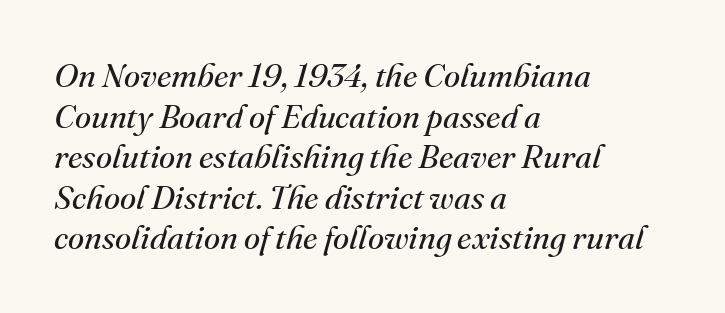
The passage shown leans; its letterforms are oblique. Letters rest on an invisible, unmarked baseline. Little horizontal feet cap the strokes, marking this as serif type. Does extra space separate the letters? No, they use regular spacing. The typeface has the unassuming heft of standard copy or less. These lines are rendered in a variable-pitch font.
